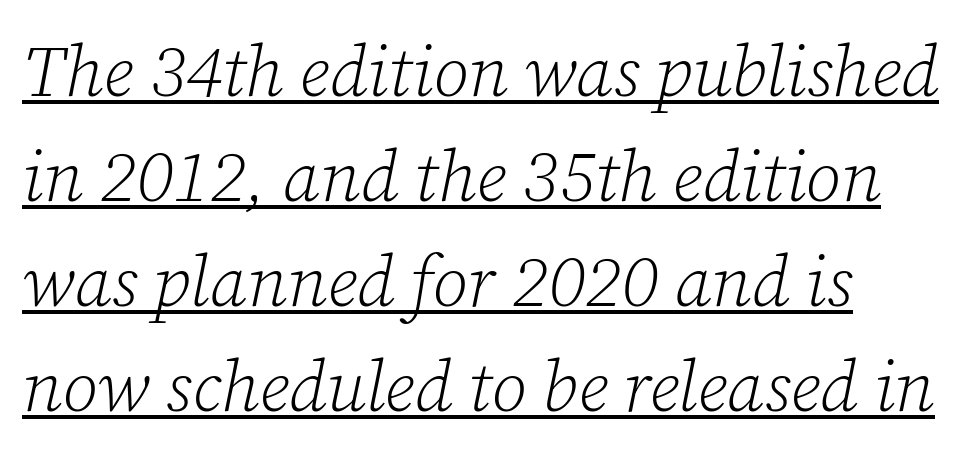
{"serif": "yes", "italic": "yes", "lean": "right", "slant_degrees": 12, "bold": "no", "weight": "light", "width": "normal", "stroke_contrast": "low", "x_height": "medium", "monospaced": "no", "underline": "yes", "align": "left", "line_spacing": "normal", "line_spacing_ratio": 1.48, "letter_spacing": "normal", "letter_spacing_em": 0.0, "glyph_px": 71}
